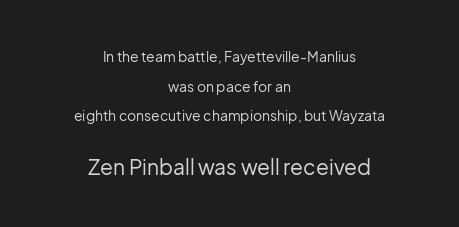
The image shows 21 px text type, upright; set centered, loose line spacing (2.12x), normal letter spacing, not underlined; the second (bottom) block is 1.5x larger.
